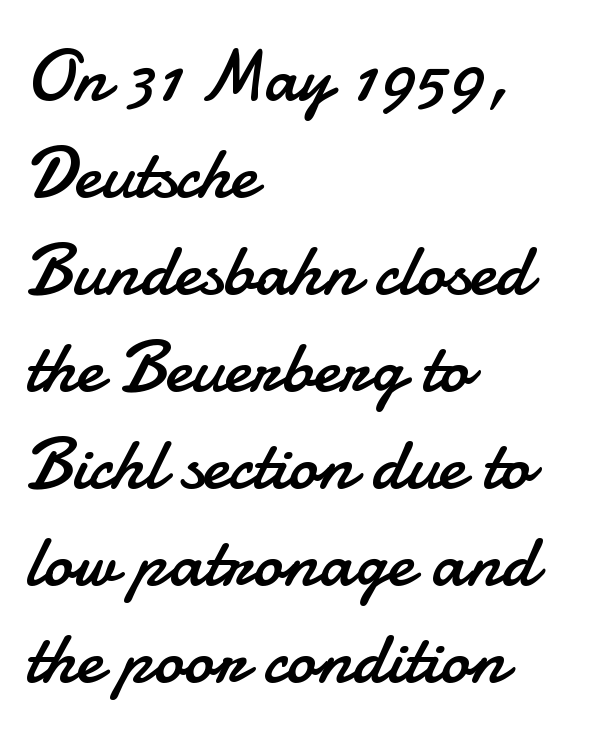
Q: Is the text bold? A: No.
Q: Is the text italic (slanted)? A: Yes.
Q: Is the typeface a serif or a sans-serif typeface? A: Sans-serif.
Q: Is the text underlined? A: No.
Q: How is the paragraph aligned? A: Left-aligned.
Q: Is the spacing between letters normal or unusually wide? A: Normal.
Q: Is the spacing between lines tight, normal or loose? A: Normal.
Q: Width (condensed, normal, or wide)? A: Normal.
Q: Stroke contrast? A: Low.
Q: x-height? A: Small.
Q: Monospaced? A: No.
